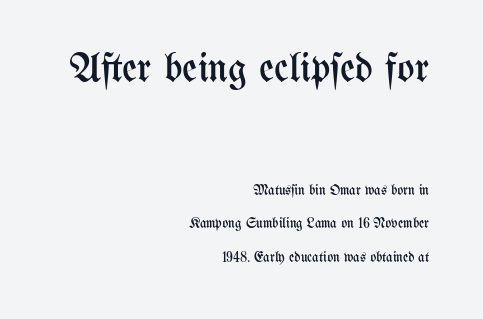
Characters follow at the spacing the type designer built in. Style check: upright. The emphasis by scale lands on block number one, above. Proportional: the letters do not fall into vertical columns. Any mark beneath the type? The region is blank. Students, observe: this is what heavily led, spacious text looks like.
